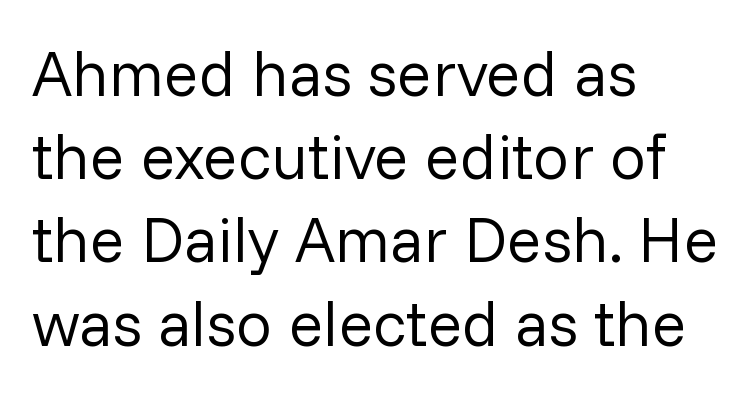
{"serif": "no", "italic": "no", "bold": "no", "weight": "regular", "width": "normal", "stroke_contrast": "low", "x_height": "medium", "monospaced": "no", "underline": "no", "align": "left", "line_spacing": "normal", "line_spacing_ratio": 1.3, "letter_spacing": "normal", "letter_spacing_em": 0.0, "glyph_px": 64}
